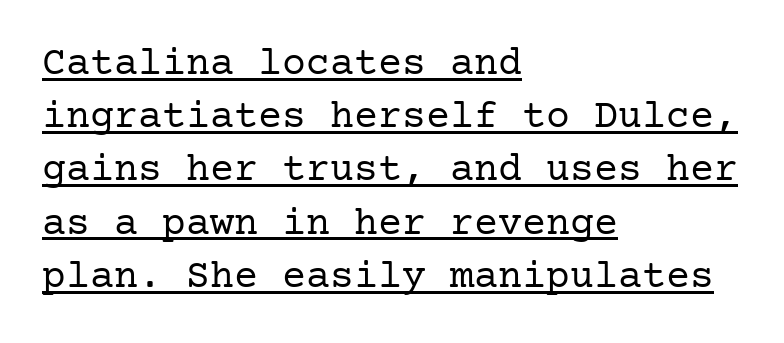
The image shows 40 px regular-weight serif type, upright; set left-aligned, normal line spacing (1.33x), normal letter spacing, underlined; low stroke contrast and a medium x-height.
